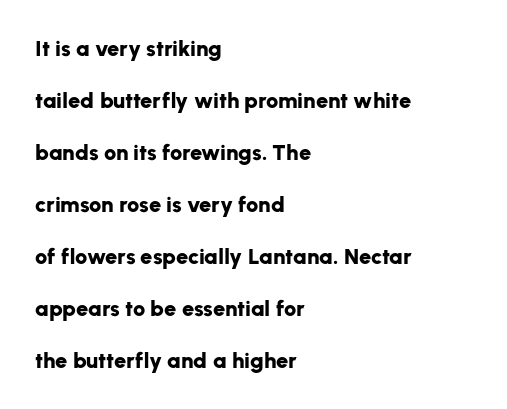
{"italic": "no", "bold": "yes", "underline": "no", "align": "left", "line_spacing": "loose", "line_spacing_ratio": 2.36, "letter_spacing": "normal", "letter_spacing_em": 0.0, "glyph_px": 22}
